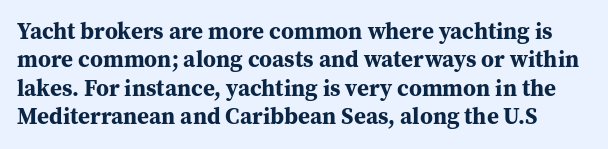
The image shows 23 px bold type, upright; set line spacing 1.23x, normal letter spacing, not underlined.
